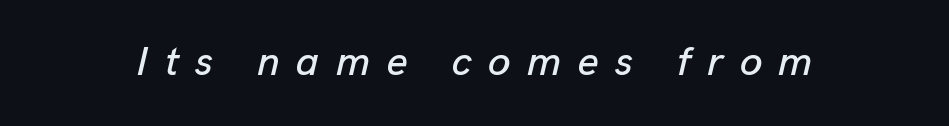
A bare baseline throughout the passage. Each word looks stretched out because of the extra space between its letters. Italic: yes, the glyphs are oblique. Looks like regular typesetting: each glyph gets only the width it needs.
